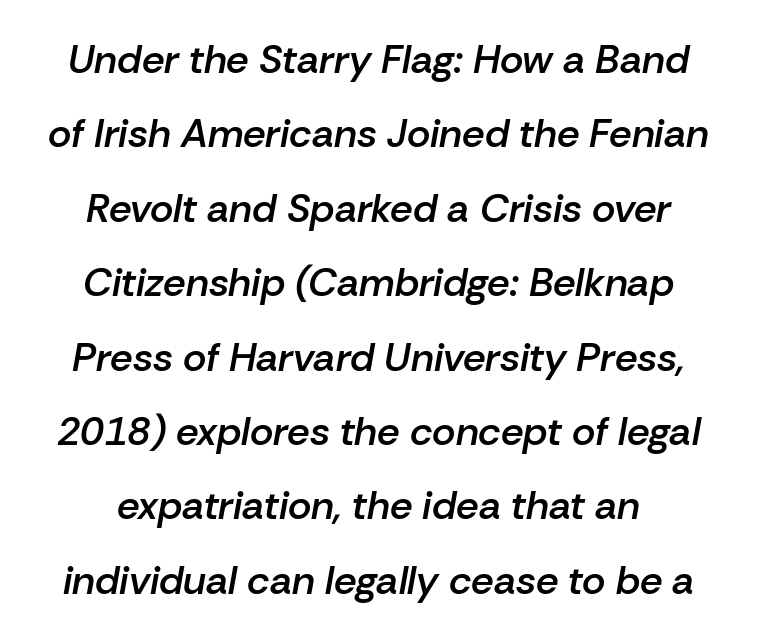
Q: Is the text bold? A: Semi-bold.
Q: Is the text italic (slanted)? A: Yes, it leans right by about 10 degrees.
Q: Is the text underlined? A: No.
Q: How is the paragraph aligned? A: Centered.
Q: Is the spacing between letters normal or unusually wide? A: Normal.
Q: Width (condensed, normal, or wide)? A: Normal.
Q: Stroke contrast? A: Low.
Q: x-height? A: Medium.
Q: Monospaced? A: No.
